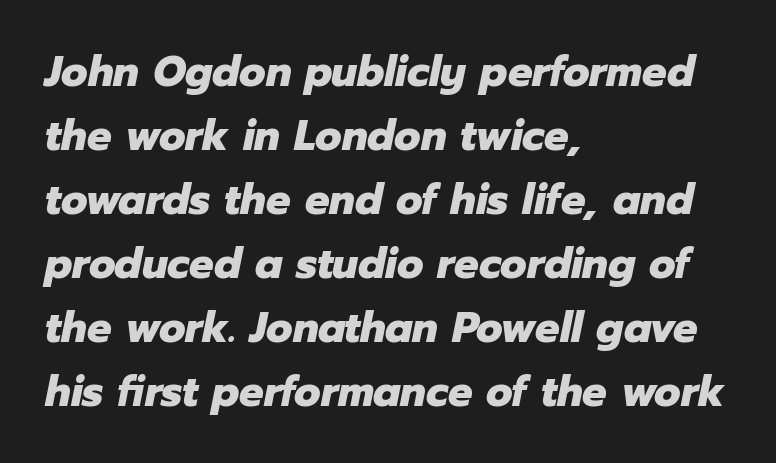
The image shows 43 px heavy type, italic (leaning right); set left-aligned, normal line spacing (1.49x), normal letter spacing, not underlined; low stroke contrast and a medium x-height.
